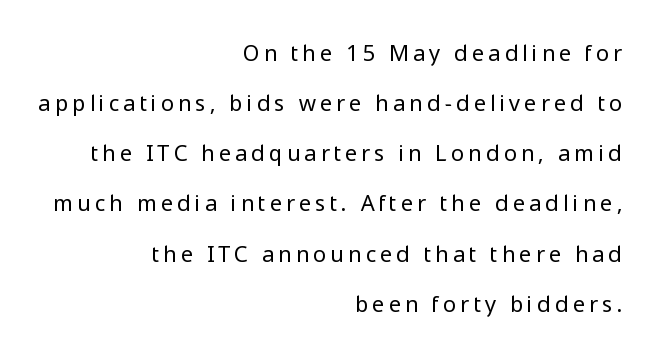
The image shows 22 px text type, upright; set right-aligned, loose line spacing (2.28x), unusually wide letter spacing (+0.2 em), not underlined.
